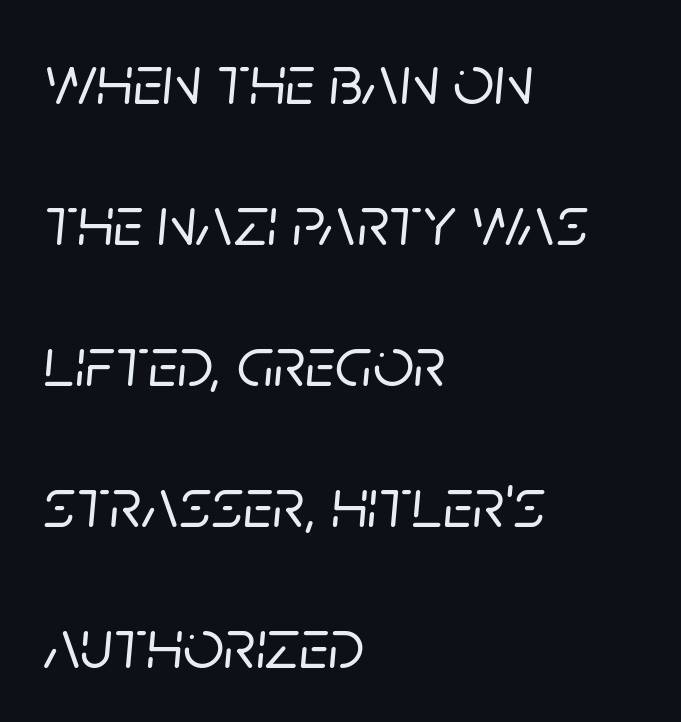
Q: Is the text italic (slanted)? A: Yes, it leans right by about 5 degrees.
Q: Is the text underlined? A: No.
Q: How is the paragraph aligned? A: Left-aligned.
Q: Is the spacing between letters normal or unusually wide? A: Normal.
Q: Is the spacing between lines tight, normal or loose? A: Loose.
Q: Width (condensed, normal, or wide)? A: Normal.
Q: Stroke contrast? A: Low.
Q: x-height? A: Large.
Q: Monospaced? A: No.
